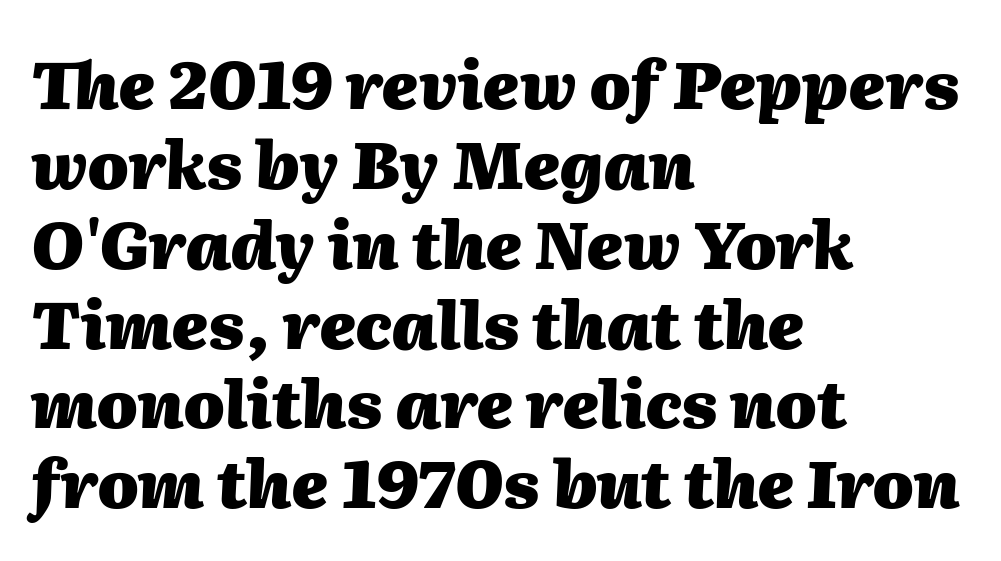
The image shows 66 px heavy type, italic (leaning right); set left-aligned, line spacing 1.21x, normal letter spacing, not underlined; medium stroke contrast and a medium x-height.
